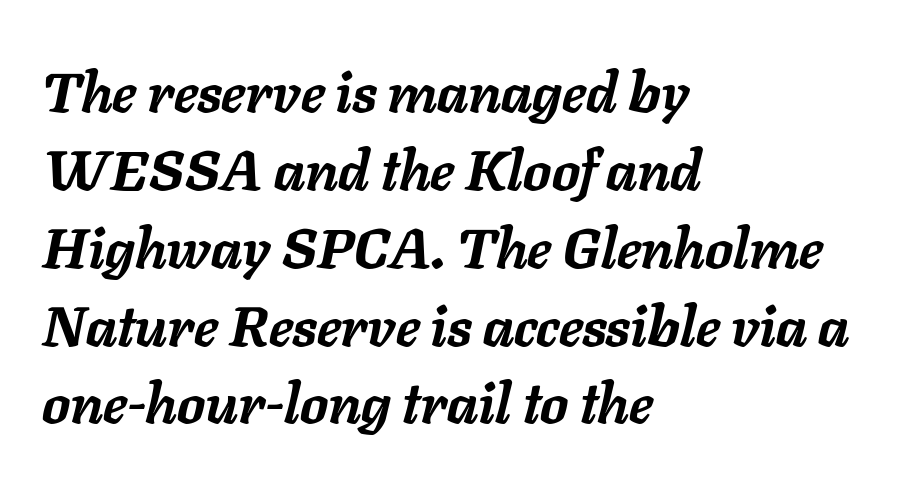
{"italic": "yes", "lean": "right", "slant_degrees": 11, "bold": "yes", "weight": "semibold", "width": "normal", "stroke_contrast": "low", "x_height": "medium", "monospaced": "no", "underline": "no", "align": "left", "line_spacing": "normal", "line_spacing_ratio": 1.39, "letter_spacing": "normal", "letter_spacing_em": 0.0, "glyph_px": 56}
